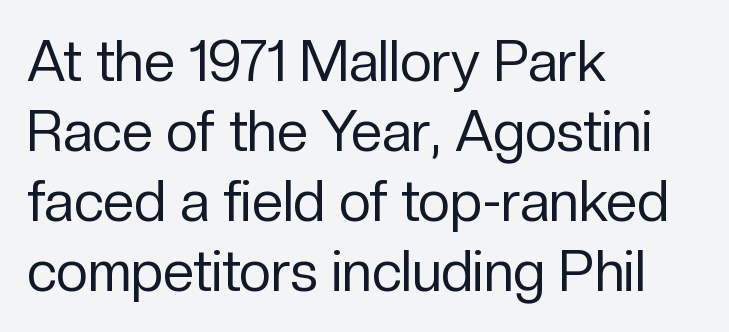
{"serif": "no", "italic": "no", "bold": "no", "weight": "regular", "width": "normal", "stroke_contrast": "low", "x_height": "medium", "monospaced": "no", "underline": "no", "align": "left", "line_spacing": "normal", "line_spacing_ratio": 1.25, "letter_spacing": "normal", "letter_spacing_em": 0.0, "glyph_px": 56}
